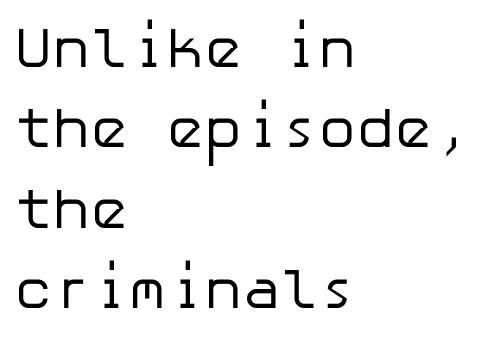
Q: Is the text bold? A: No.
Q: Is the text italic (slanted)? A: No, it is upright.
Q: Is the typeface a serif or a sans-serif typeface? A: Sans-serif.
Q: Is the text underlined? A: No.
Q: How is the paragraph aligned? A: Left-aligned.
Q: Is the spacing between letters normal or unusually wide? A: Normal.
Q: Is the spacing between lines tight, normal or loose? A: Normal.
Q: Width (condensed, normal, or wide)? A: Normal.
Q: Stroke contrast? A: Low.
Q: x-height? A: Medium.
